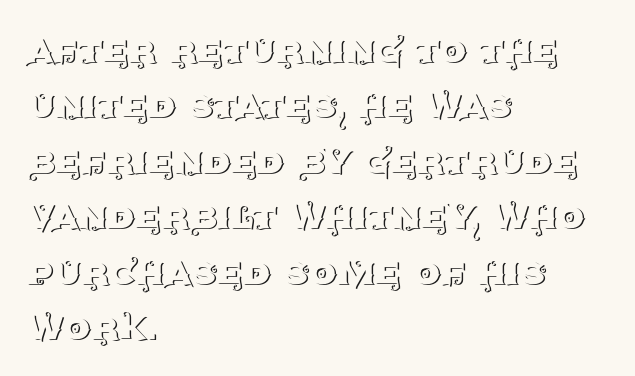
Q: Is the text bold? A: No.
Q: Is the text italic (slanted)? A: No, it is upright.
Q: Is the typeface a serif or a sans-serif typeface? A: Serif.
Q: Is the text underlined? A: No.
Q: How is the paragraph aligned? A: Left-aligned.
Q: Is the spacing between letters normal or unusually wide? A: Normal.
Q: Is the spacing between lines tight, normal or loose? A: Normal.
Q: Width (condensed, normal, or wide)? A: Normal.
Q: Stroke contrast? A: Medium.
Q: x-height? A: Large.
Q: Monospaced? A: No.
